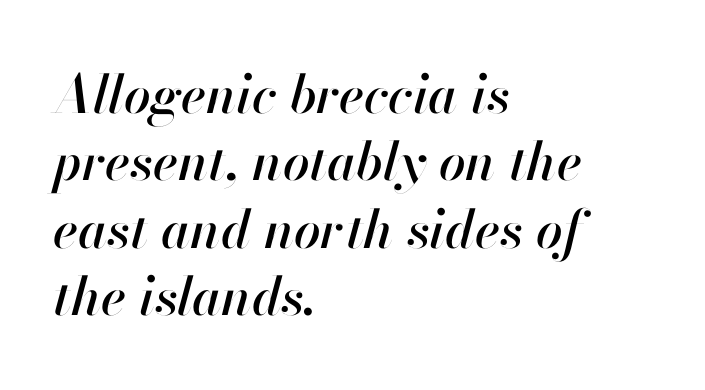
The passage is arranged the way most books set body copy — flush left. No extra tracking has been applied to these lines. Just letters on the line, the space beneath them empty. The passage shown stacks its lines at a standard gap.
